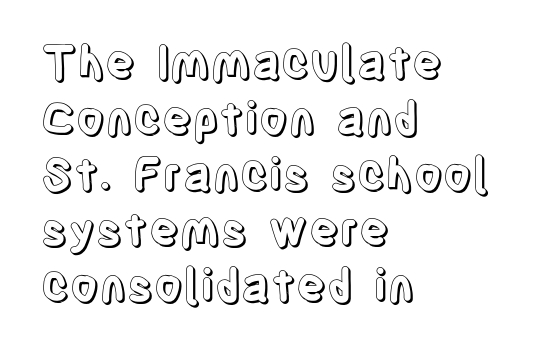
The image shows 45 px condensed type, upright; set left-aligned, line spacing 1.24x, normal letter spacing, not underlined; a large x-height.
